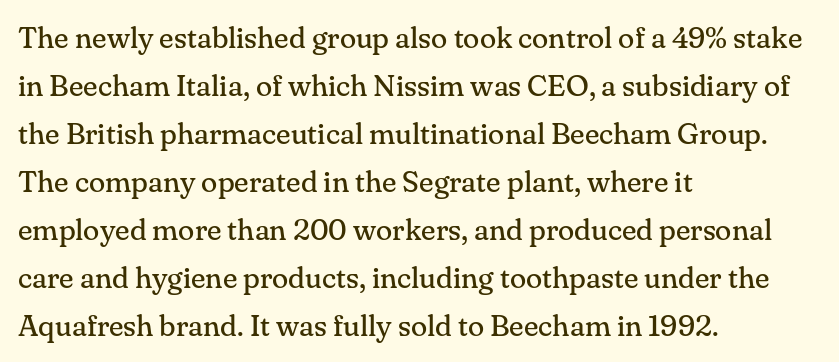
{"serif": "yes", "italic": "no", "bold": "no", "weight": "regular", "width": "normal", "stroke_contrast": "medium", "x_height": "small", "monospaced": "no", "underline": "no", "align": "left", "line_spacing": "normal", "line_spacing_ratio": 1.6, "letter_spacing": "normal", "letter_spacing_em": 0.0, "glyph_px": 30}
